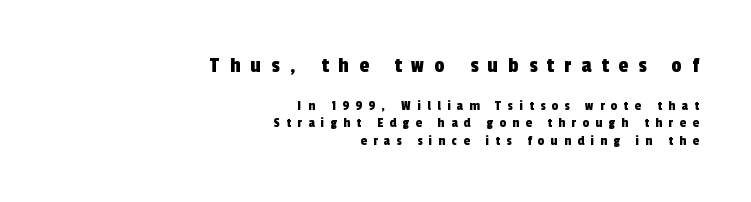
The image shows 22 px text type; set right-aligned, line spacing 1.24x, unusually wide letter spacing (+0.47 em), not underlined; the first (top) block is 1.57x larger.
